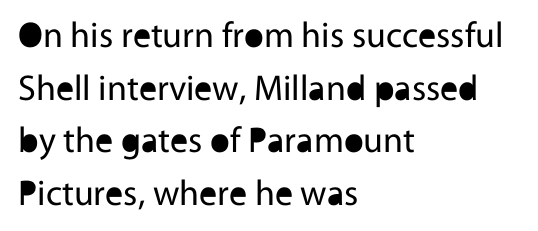
Here the glyphs are tracked normally, forming tight word shapes. Lines of text with bare space underneath. The designer left line spacing at the default. Posture: upright roman.
